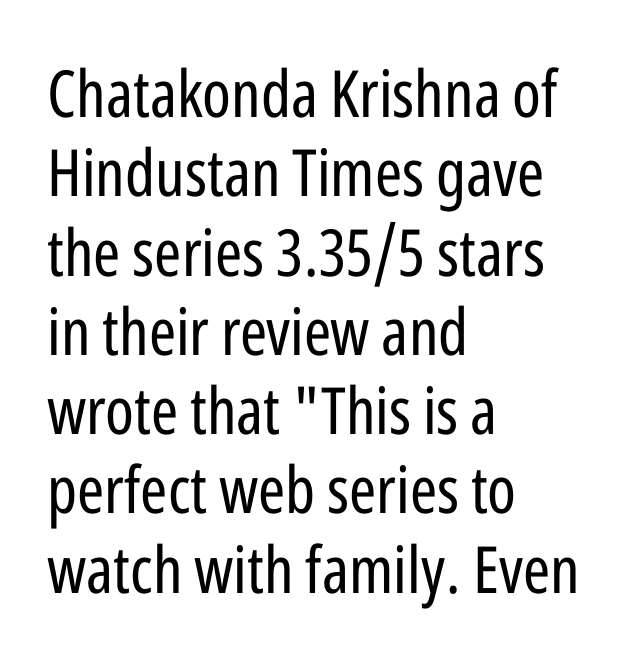
The image shows 65 px regular-weight, condensed sans-serif type, upright; set left-aligned, line spacing 1.22x, normal letter spacing, not underlined; low stroke contrast and a medium x-height.
